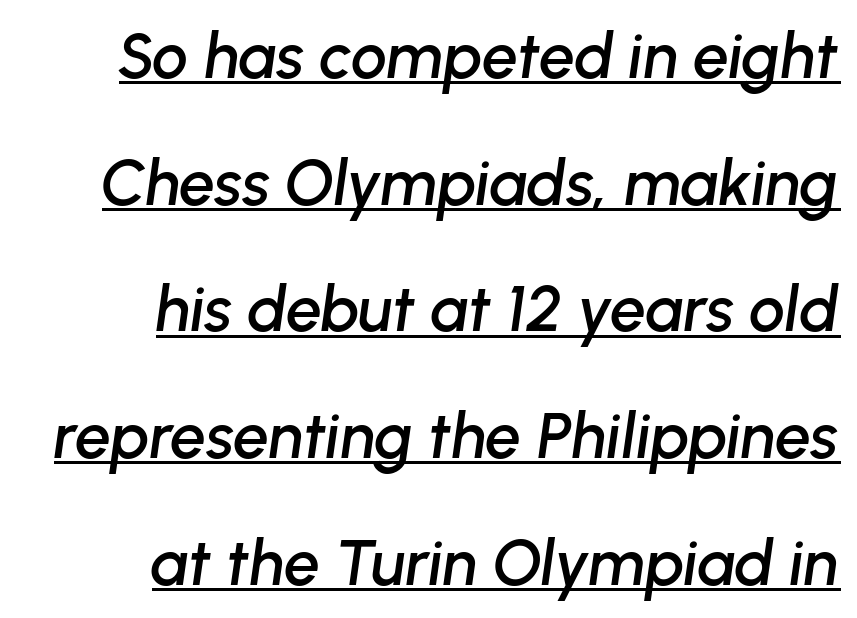
{"italic": "yes", "lean": "right", "slant_degrees": 8, "width": "normal", "stroke_contrast": "low", "x_height": "medium", "monospaced": "no", "underline": "yes", "align": "right", "line_spacing": "loose", "line_spacing_ratio": 1.98, "letter_spacing": "normal", "letter_spacing_em": 0.0, "glyph_px": 64}
